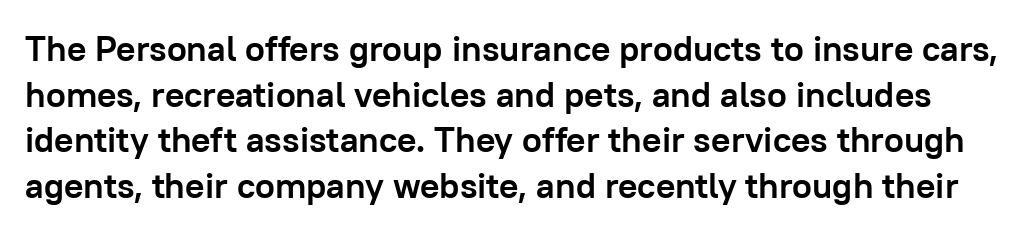
{"serif": "no", "italic": "no", "bold": "yes", "weight": "semibold", "width": "normal", "stroke_contrast": "low", "x_height": "medium", "monospaced": "no", "underline": "no", "line_spacing": "normal", "line_spacing_ratio": 1.27, "letter_spacing": "normal", "letter_spacing_em": 0.0, "glyph_px": 36}
